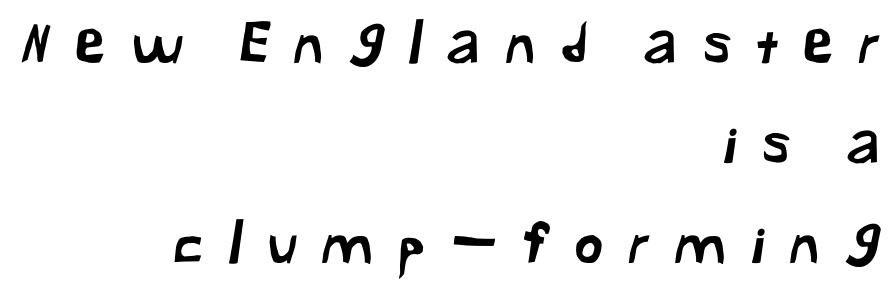
This sample uses a sans-serif face. Caption: expanded tracking, letters set apart. The specimen omits any rule beneath the text block's lines. Notice how the passage keeps a crisp vertical edge on the right only.
